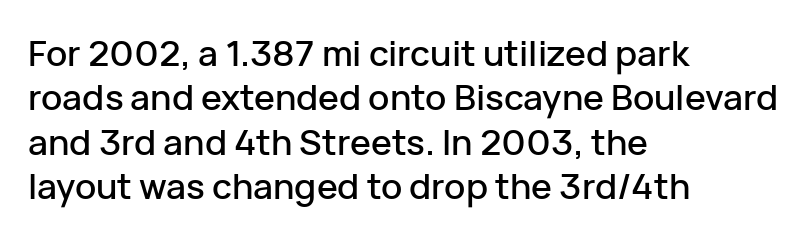
The glyphs in this specimen are sans serif. You can tell it's not italic because the verticals are truly vertical. Proportional: the letters do not fall into vertical columns. Compared with typical paragraphs, the rows here are spaced about the same.
